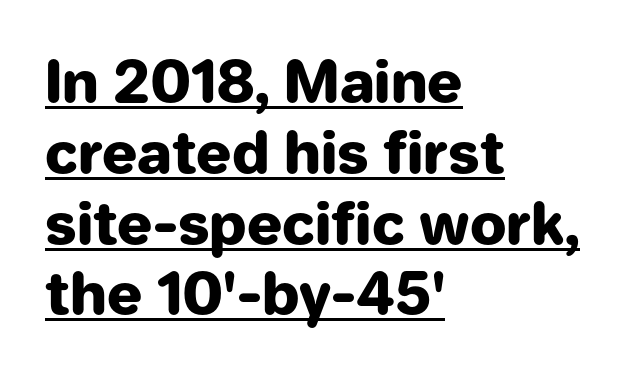
The image shows 58 px heavy sans-serif type, upright; set left-aligned, line spacing 1.22x, normal letter spacing, underlined; low stroke contrast and a medium x-height.
